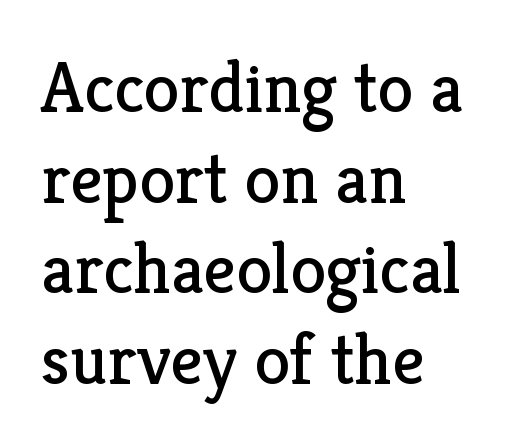
{"serif": "yes", "italic": "no", "bold": "no", "weight": "regular", "width": "normal", "stroke_contrast": "low", "x_height": "medium", "monospaced": "no", "underline": "no", "align": "left", "line_spacing": "normal", "line_spacing_ratio": 1.26, "letter_spacing": "normal", "letter_spacing_em": 0.0, "glyph_px": 72}
